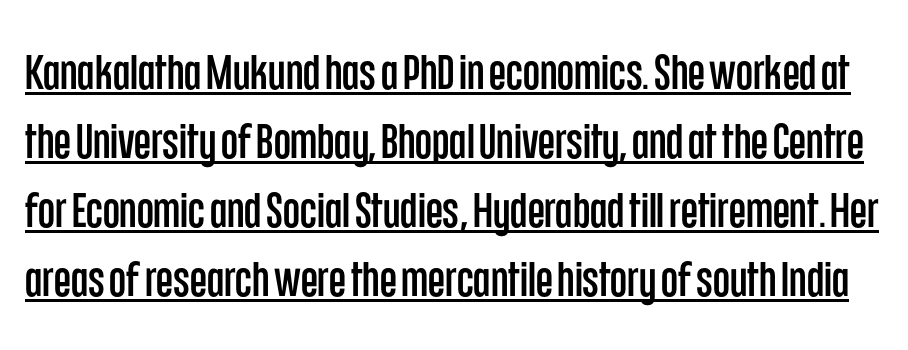
Rows of type keep a routine distance in the vertical direction. Underlined type. Check where the strokes stop: nothing finishes them off — pure sans. Notice how the stems are strictly vertical — no italics here. You could not count columns in this text — the font is proportionally spaced.
